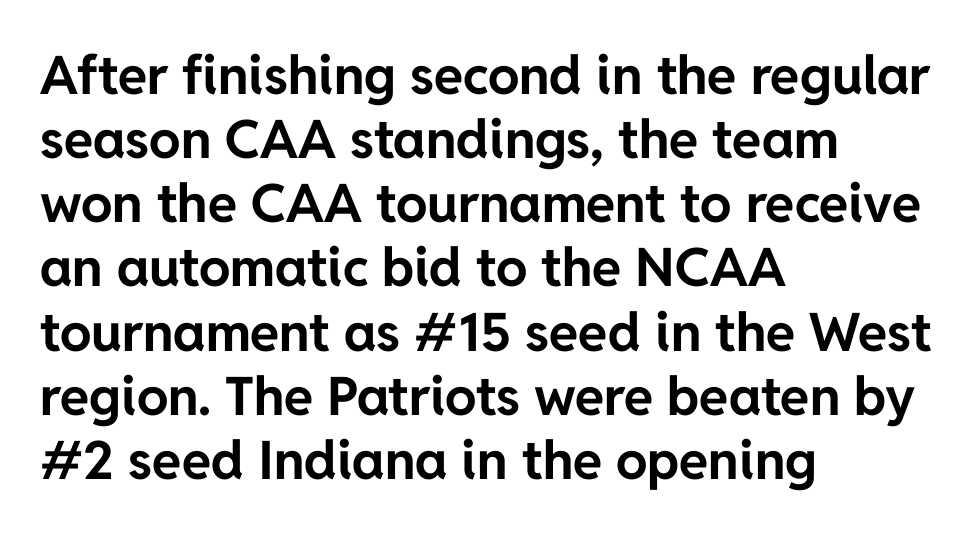
Q: Is the text bold? A: Yes.
Q: Is the text italic (slanted)? A: No, it is upright.
Q: Is the typeface a serif or a sans-serif typeface? A: Sans-serif.
Q: Is the text underlined? A: No.
Q: How is the paragraph aligned? A: Left-aligned.
Q: Is the spacing between letters normal or unusually wide? A: Normal.
Q: Width (condensed, normal, or wide)? A: Normal.
Q: Stroke contrast? A: Low.
Q: x-height? A: Medium.
Q: Monospaced? A: No.
